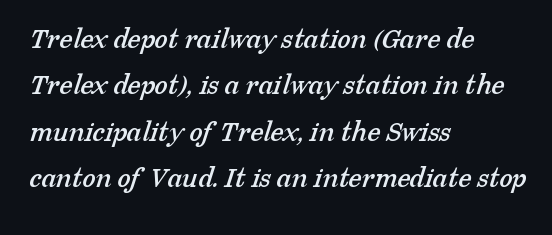
The designer left line spacing at the default. Letters rest on an invisible, unmarked baseline. In CSS terms this would be text-align: left. Typographically, this falls in the serif category.
